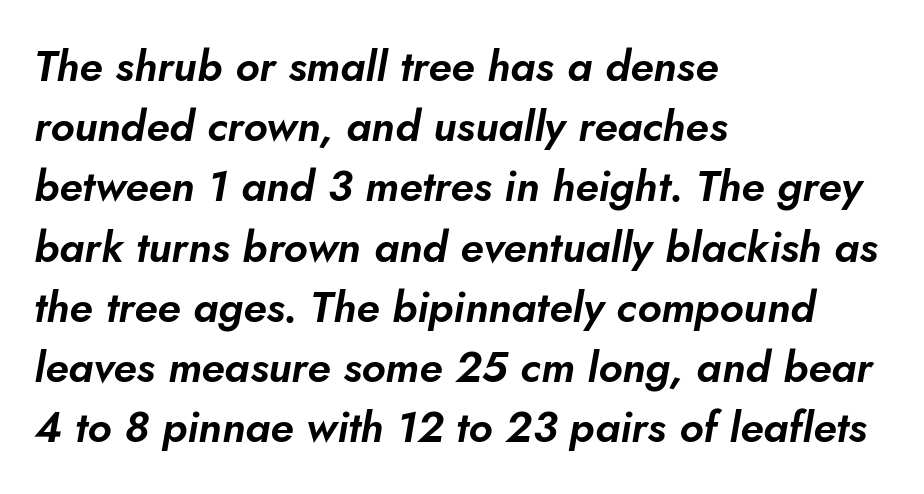
{"italic": "yes", "lean": "right", "slant_degrees": 5, "width": "normal", "stroke_contrast": "low", "x_height": "small", "monospaced": "no", "underline": "no", "align": "left", "line_spacing": "normal", "line_spacing_ratio": 1.4, "letter_spacing": "normal", "letter_spacing_em": 0.0, "glyph_px": 43}
